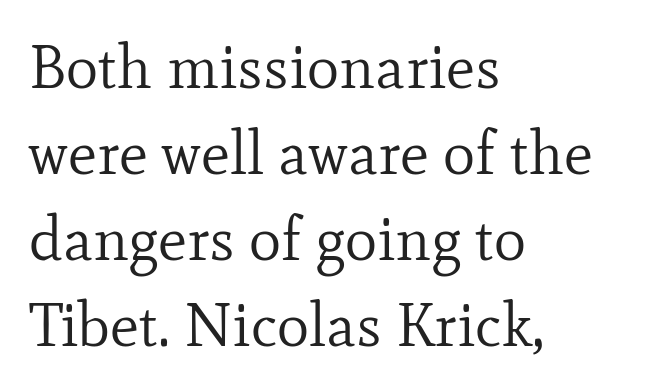
Typeset ragged right — the left edge is the straight one. I'd call this a serif setting — the letters wear small feet. The font sits on the lighter half of the weight spectrum, regular included. Ascenders rise straight up at ninety degrees. The strip under each line holds only bare page.
